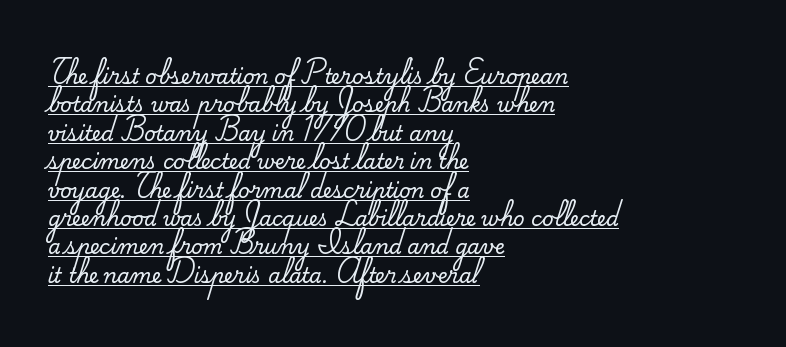
Q: Is the text italic (slanted)? A: Yes.
Q: Is the text underlined? A: Yes.
Q: How is the paragraph aligned? A: Left-aligned.
Q: Is the spacing between letters normal or unusually wide? A: Normal.
Q: Is the spacing between lines tight, normal or loose? A: Normal.
